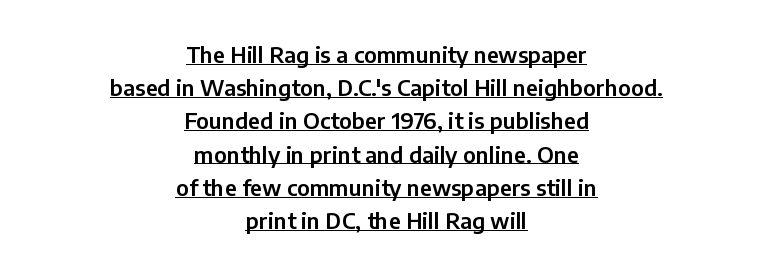
Q: Is the text italic (slanted)? A: No, it is upright.
Q: Is the text underlined? A: Yes.
Q: How is the paragraph aligned? A: Centered.
Q: Is the spacing between letters normal or unusually wide? A: Normal.
Q: Is the spacing between lines tight, normal or loose? A: Normal.
